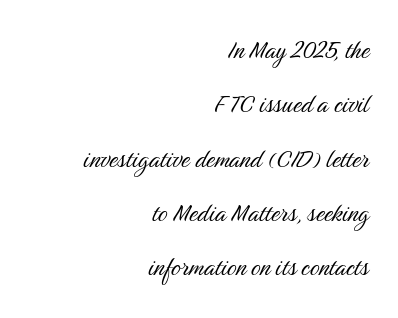
{"serif": "no", "bold": "no", "weight": "light", "width": "condensed", "stroke_contrast": "medium", "x_height": "medium", "monospaced": "no", "underline": "no", "align": "right", "line_spacing_ratio": 1.81, "letter_spacing": "normal", "letter_spacing_em": 0.0, "glyph_px": 30}
